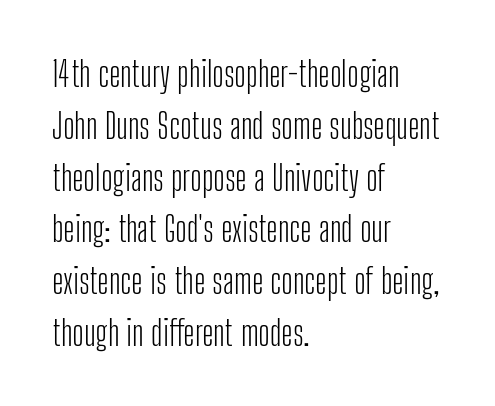
{"serif": "no", "italic": "no", "bold": "no", "weight": "light", "width": "condensed", "stroke_contrast": "low", "x_height": "medium", "monospaced": "no", "underline": "no", "align": "left", "line_spacing": "normal", "line_spacing_ratio": 1.48, "letter_spacing": "normal", "letter_spacing_em": 0.0, "glyph_px": 35}
